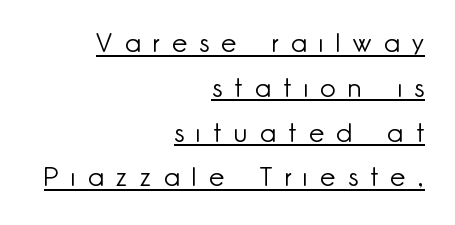
Q: Is the text bold? A: No.
Q: Is the text italic (slanted)? A: No, it is upright.
Q: Is the text underlined? A: Yes.
Q: How is the paragraph aligned? A: Right-aligned.
Q: Is the spacing between letters normal or unusually wide? A: Unusually wide.
Q: Is the spacing between lines tight, normal or loose? A: Normal.
